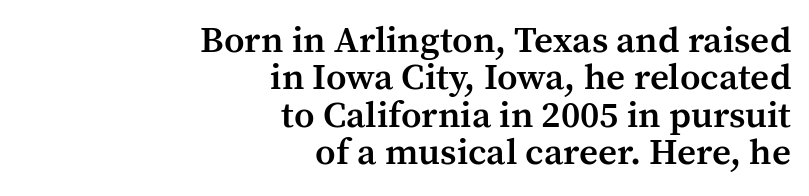
This sample uses an upright cut, with every glyph sitting square on the baseline. Plain, unruled lines of type. Characters follow at the spacing the type designer built in. The strokes are fattened partway — semibold, not bold. One-word summary of the alignment: right.
